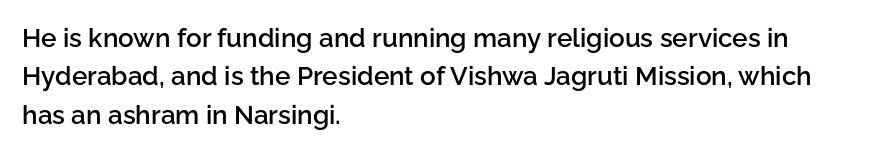
The lines are quadded left. Short note: letters normally spaced. Just letters on the line, the space beneath them empty. Look at the stroke-to-counter ratio: somewhat heavy, a semibold. Regular leading.
